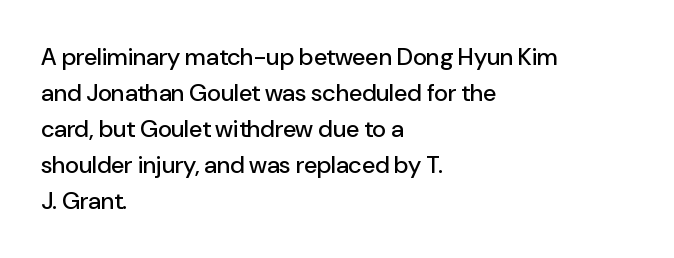
You can tell it's not italic because the verticals are truly vertical. Whoever set this chose a conventional vertical rhythm. The line texture is even and compact thanks to regular tracking. Each row of text sits above clean, open space.
